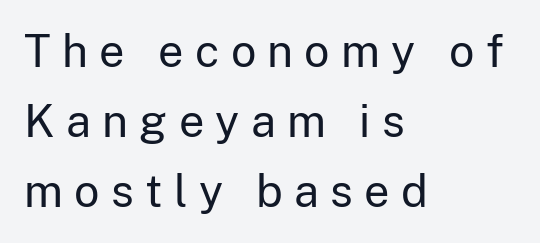
The rendering uses a moderate line-height, typical for paragraphs. This rendering features lettering with no underline. Look at the bottom of the vertical strokes: they stop flat, with no serifs. These glyphs show unthickened strokes, regular width or finer. Here the designer chose a conventional face with non-uniform glyph widths. In terms of posture, this sample is upright.
